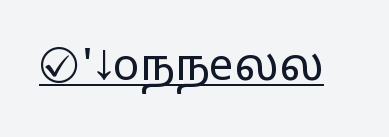
Q: Is the text bold? A: No.
Q: Is the text italic (slanted)? A: No, it is upright.
Q: Is the typeface a serif or a sans-serif typeface? A: Sans-serif.
Q: Is the text underlined? A: Yes.
Q: Is the spacing between letters normal or unusually wide? A: Normal.
Q: Width (condensed, normal, or wide)? A: Wide.
Q: Stroke contrast? A: Low.
Q: x-height? A: Medium.
Q: Monospaced? A: No.
